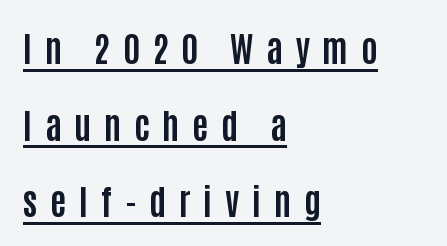
Q: Is the text bold? A: Yes.
Q: Is the text italic (slanted)? A: No, it is upright.
Q: Is the typeface a serif or a sans-serif typeface? A: Sans-serif.
Q: Is the text underlined? A: Yes.
Q: How is the paragraph aligned? A: Left-aligned.
Q: Is the spacing between letters normal or unusually wide? A: Unusually wide.
Q: Is the spacing between lines tight, normal or loose? A: Loose.
Q: Width (condensed, normal, or wide)? A: Condensed.
Q: Stroke contrast? A: Low.
Q: x-height? A: Large.
Q: Monospaced? A: No.
